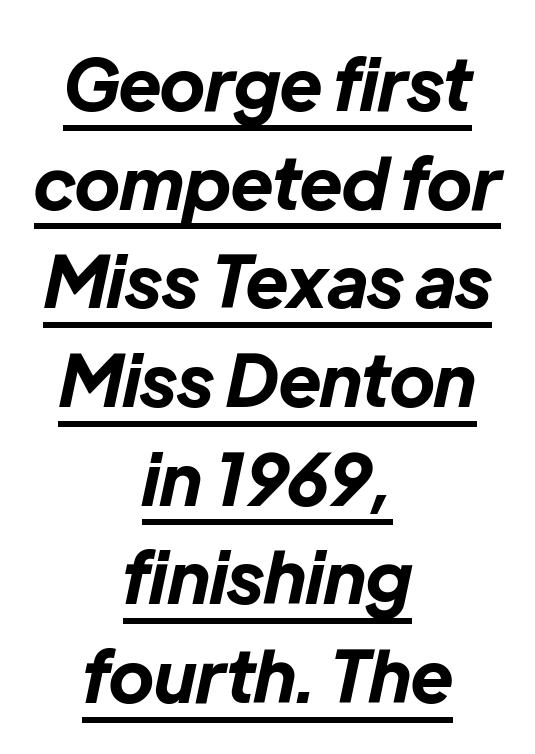
If you folded the block vertically in half, each line would mirror itself in length. Character widths vary here, with narrow letters taking less room than wide ones. Its strokes are broad and dark, the hallmark of bold type. Beneath each row of characters lies a ruled line. Vertically, the passage feels balanced, rows spaced as you'd expect.
